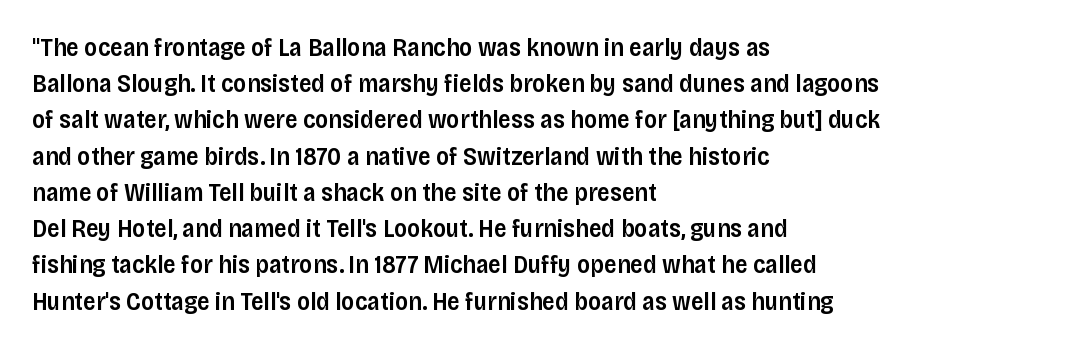
{"italic": "no", "bold": "semi", "underline": "no", "align": "left", "line_spacing": "normal", "line_spacing_ratio": 1.45, "letter_spacing": "normal", "letter_spacing_em": 0.0, "glyph_px": 25}
